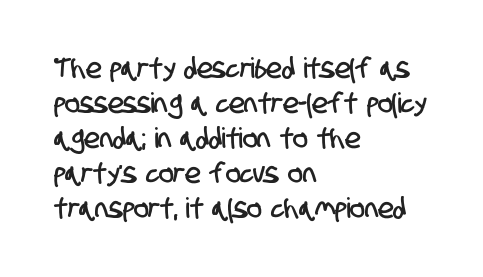
{"serif": "no", "width": "condensed", "stroke_contrast": "low", "x_height": "large", "monospaced": "no", "underline": "no", "align": "left", "line_spacing": "normal", "line_spacing_ratio": 1.25, "letter_spacing": "normal", "letter_spacing_em": 0.0, "glyph_px": 28}
